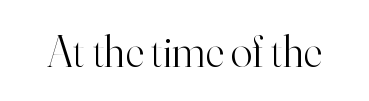
{"serif": "yes", "italic": "no", "bold": "no", "weight": "light", "width": "normal", "stroke_contrast": "high", "x_height": "small", "monospaced": "no", "underline": "no", "letter_spacing": "normal", "letter_spacing_em": 0.0, "glyph_px": 45}
